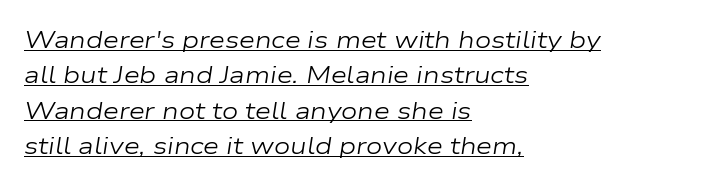
Q: Is the text bold? A: No.
Q: Is the text italic (slanted)? A: Yes, it leans right by about 9 degrees.
Q: Is the text underlined? A: Yes.
Q: How is the paragraph aligned? A: Left-aligned.
Q: Is the spacing between letters normal or unusually wide? A: Normal.
Q: Is the spacing between lines tight, normal or loose? A: Normal.
